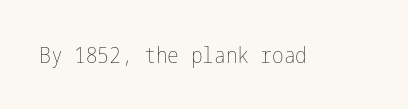
Q: Is the text bold? A: No.
Q: Is the text italic (slanted)? A: No, it is upright.
Q: Is the text underlined? A: No.
Q: Is the spacing between letters normal or unusually wide? A: Normal.
